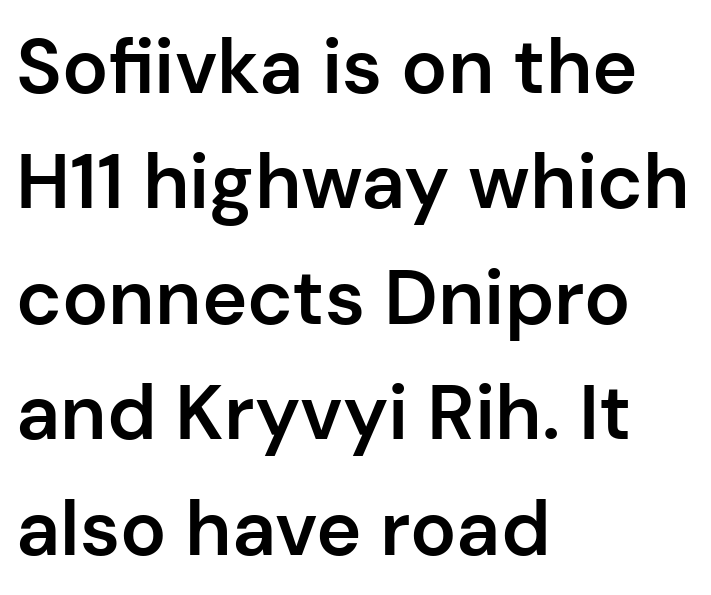
The image shows 77 px semibold sans-serif type, upright; set left-aligned, normal line spacing (1.5x), normal letter spacing, not underlined; low stroke contrast and a medium x-height.
